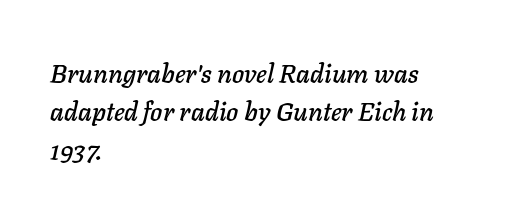
The image shows 26 px text type, italic (leaning right); set left-aligned, normal line spacing (1.48x), normal letter spacing, not underlined.
